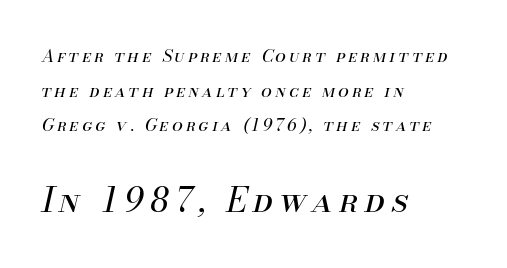
{"italic": "yes", "lean": "right", "slant_degrees": 13, "bold": "no", "weight": "regular", "width": "normal", "stroke_contrast": "medium", "x_height": "small", "monospaced": "no", "underline": "no", "align": "left", "line_spacing": "loose", "line_spacing_ratio": 2.03, "larger_block": "second", "size_ratio": 2.0, "glyph_px": 34}
